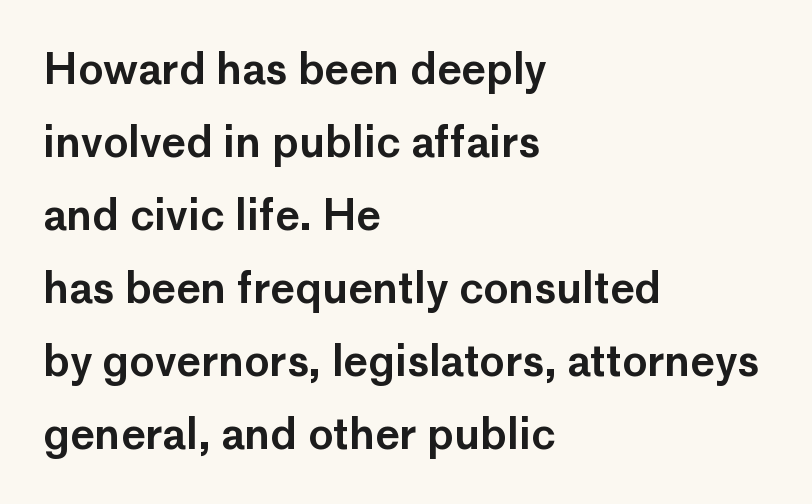
{"serif": "no", "italic": "no", "width": "normal", "stroke_contrast": "low", "x_height": "medium", "monospaced": "no", "underline": "no", "align": "left", "line_spacing_ratio": 1.74, "letter_spacing": "normal", "letter_spacing_em": 0.0, "glyph_px": 42}
